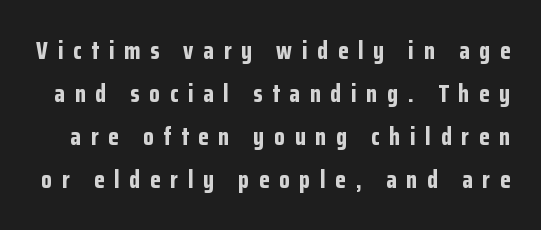
Q: Is the text bold? A: Yes.
Q: Is the text italic (slanted)? A: No, it is upright.
Q: Is the text underlined? A: No.
Q: Is the spacing between letters normal or unusually wide? A: Unusually wide.
